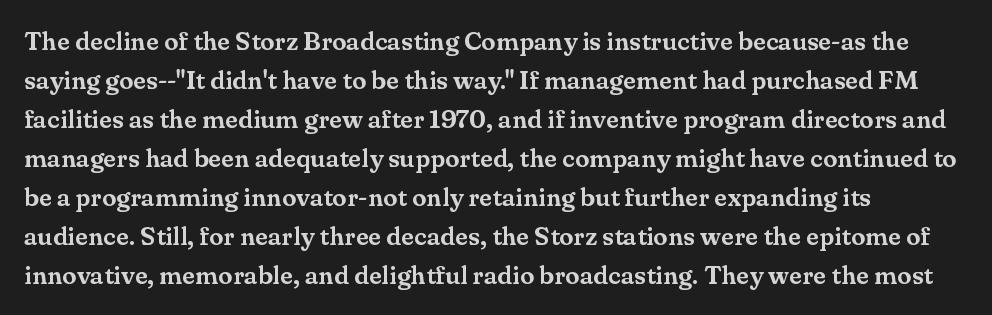
{"italic": "no", "underline": "no", "align": "left", "line_spacing": "normal", "line_spacing_ratio": 1.5, "letter_spacing": "normal", "letter_spacing_em": 0.0, "glyph_px": 26}
